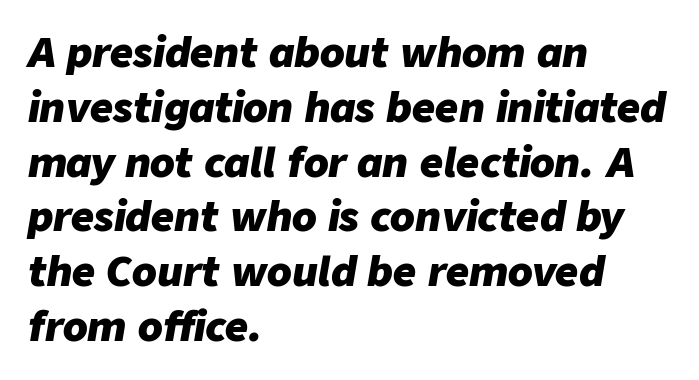
The lines are quadded left. The face used here is rendered with its standard letterfit. The gap between lines stays unmarked. Vertical spacing — default.
